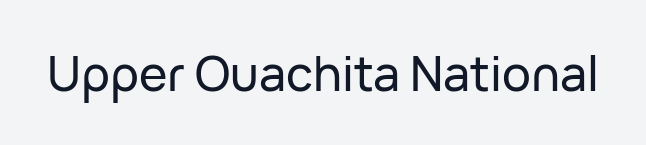
The image shows 48 px sans-serif type, upright; set normal letter spacing, not underlined; low stroke contrast and a medium x-height.
